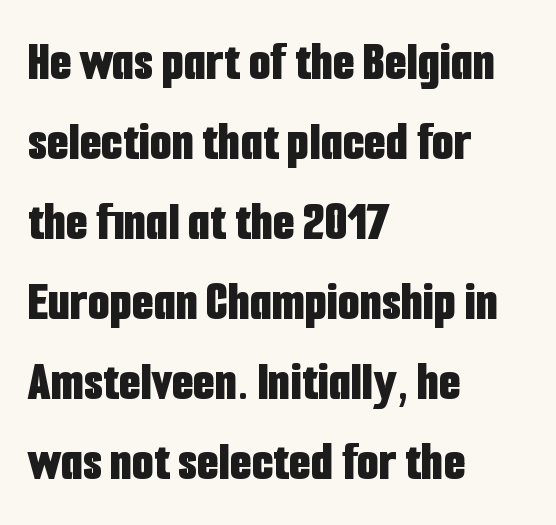
Q: Is the text bold? A: Yes.
Q: Is the text italic (slanted)? A: No, it is upright.
Q: Is the typeface a serif or a sans-serif typeface? A: Sans-serif.
Q: Is the text underlined? A: No.
Q: How is the paragraph aligned? A: Left-aligned.
Q: Is the spacing between letters normal or unusually wide? A: Normal.
Q: Is the spacing between lines tight, normal or loose? A: Normal.
Q: Width (condensed, normal, or wide)? A: Condensed.
Q: Stroke contrast? A: Low.
Q: x-height? A: Medium.
Q: Monospaced? A: No.
